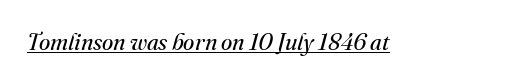
Q: Is the text bold? A: No.
Q: Is the text italic (slanted)? A: Yes, it leans right by about 16 degrees.
Q: Is the text underlined? A: Yes.
Q: Is the spacing between letters normal or unusually wide? A: Normal.
